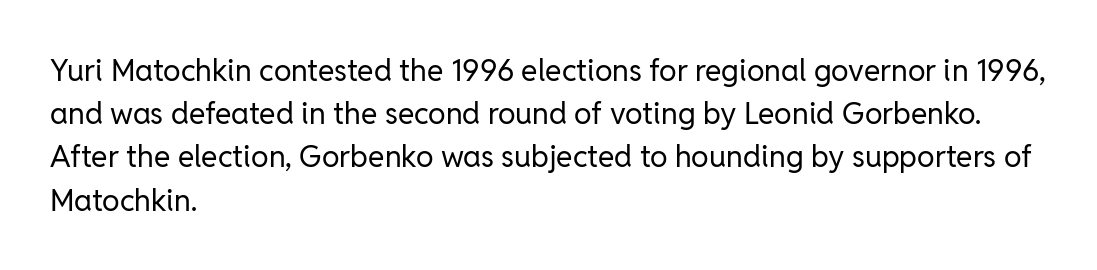
Nope, not italic — everything's standing straight. The rendering shows plain stroke endings on the letterforms — a sans-serif design. Evenly set lines give the paragraph a standard silhouette. Letters rest on an invisible, unmarked baseline.
